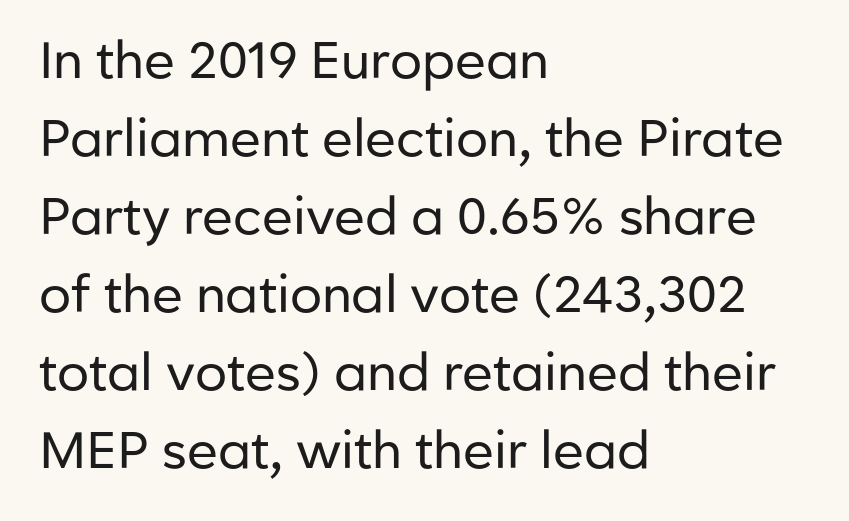
Q: Is the text bold? A: No.
Q: Is the text italic (slanted)? A: No, it is upright.
Q: Is the typeface a serif or a sans-serif typeface? A: Sans-serif.
Q: Is the text underlined? A: No.
Q: How is the paragraph aligned? A: Left-aligned.
Q: Is the spacing between letters normal or unusually wide? A: Normal.
Q: Is the spacing between lines tight, normal or loose? A: Normal.
Q: Width (condensed, normal, or wide)? A: Normal.
Q: Stroke contrast? A: Low.
Q: x-height? A: Medium.
Q: Monospaced? A: No.
